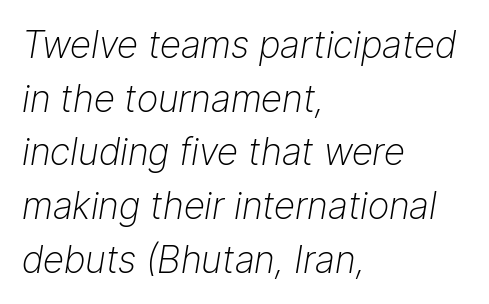
{"italic": "yes", "lean": "right", "slant_degrees": 9, "bold": "no", "weight": "light", "width": "normal", "stroke_contrast": "low", "x_height": "medium", "monospaced": "no", "underline": "no", "align": "left", "line_spacing": "normal", "line_spacing_ratio": 1.45, "letter_spacing": "normal", "letter_spacing_em": 0.0, "glyph_px": 37}
